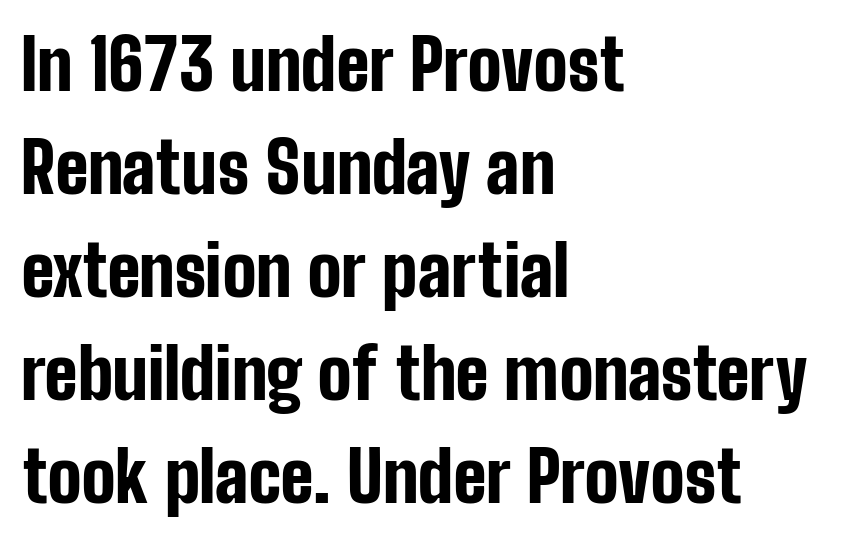
A classic flush-left, rag-right setting is used for this passage. There is no visible air inserted between adjacent glyphs. Thick stems and heavy bowls — unmistakably bold. Leading: standard. These lines are rendered in a variable-pitch font.
